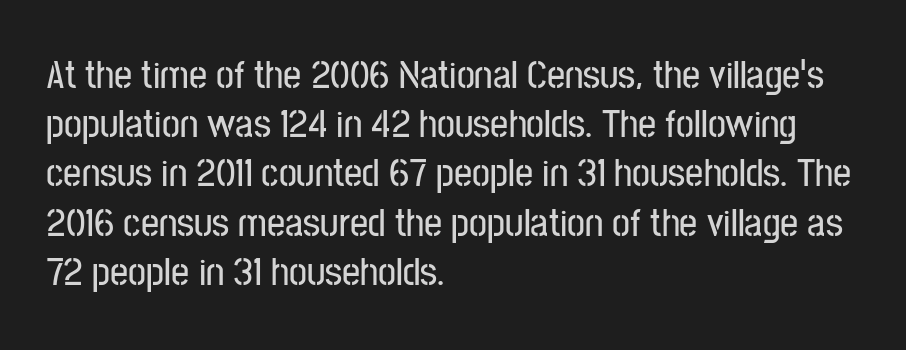
{"serif": "no", "italic": "no", "width": "condensed", "stroke_contrast": "low", "x_height": "medium", "monospaced": "no", "underline": "no", "align": "left", "line_spacing_ratio": 1.23, "letter_spacing": "normal", "letter_spacing_em": 0.0, "glyph_px": 40}
